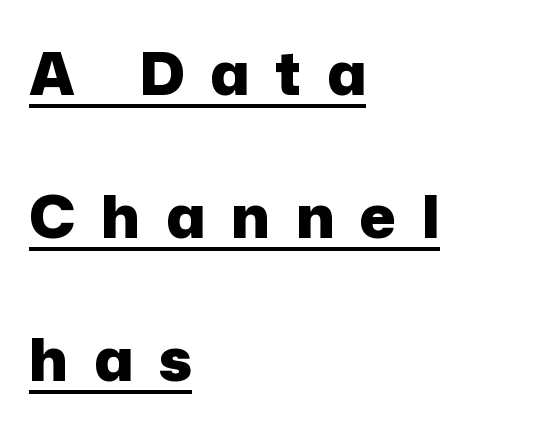
The image shows 60 px heavy sans-serif type, upright; set left-aligned, loose line spacing (2.38x), unusually wide letter spacing (+0.43 em), underlined; low stroke contrast and a medium x-height.
